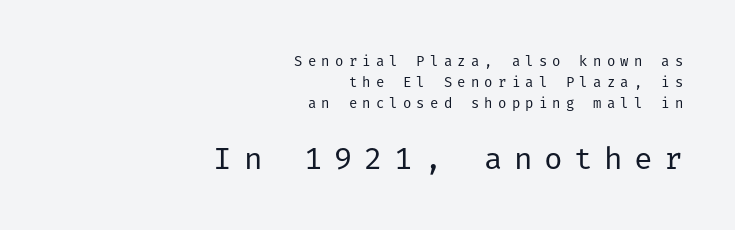
Q: Is the text bold? A: No.
Q: Is the text italic (slanted)? A: No, it is upright.
Q: Is the typeface a serif or a sans-serif typeface? A: Sans-serif.
Q: Is the text underlined? A: No.
Q: How is the paragraph aligned? A: Right-aligned.
Q: Is the spacing between letters normal or unusually wide? A: Unusually wide.
Q: Is the spacing between lines tight, normal or loose? A: Normal.
Q: Which block of text is set in a larger size, the first (top) or the second (bottom)? A: The second (bottom) one.
Q: Width (condensed, normal, or wide)? A: Normal.
Q: Stroke contrast? A: Low.
Q: x-height? A: Medium.
